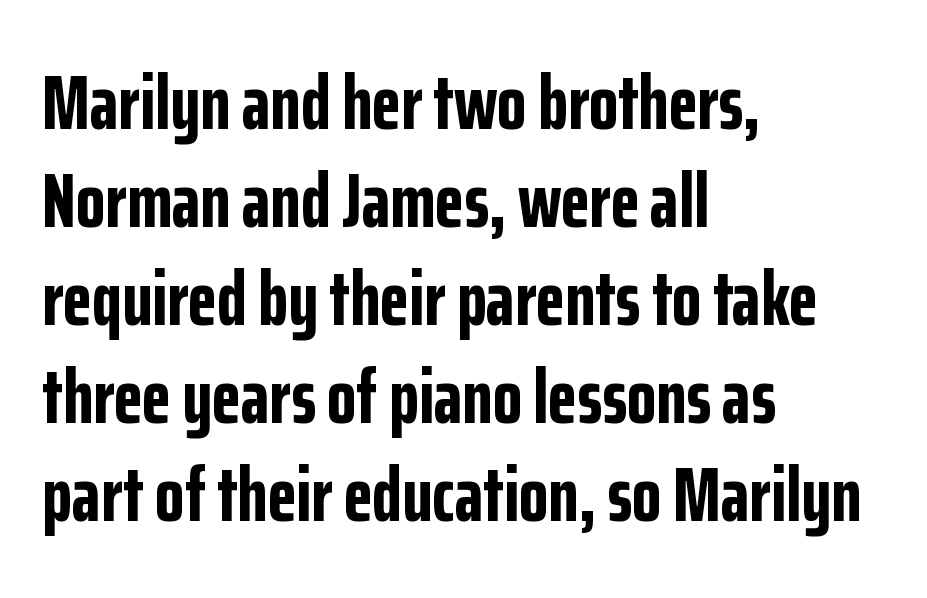
Q: Is the text bold? A: Yes.
Q: Is the text italic (slanted)? A: No, it is upright.
Q: Is the typeface a serif or a sans-serif typeface? A: Sans-serif.
Q: Is the text underlined? A: No.
Q: How is the paragraph aligned? A: Left-aligned.
Q: Is the spacing between letters normal or unusually wide? A: Normal.
Q: Is the spacing between lines tight, normal or loose? A: Normal.
Q: Width (condensed, normal, or wide)? A: Condensed.
Q: Stroke contrast? A: Low.
Q: x-height? A: Medium.
Q: Monospaced? A: No.
